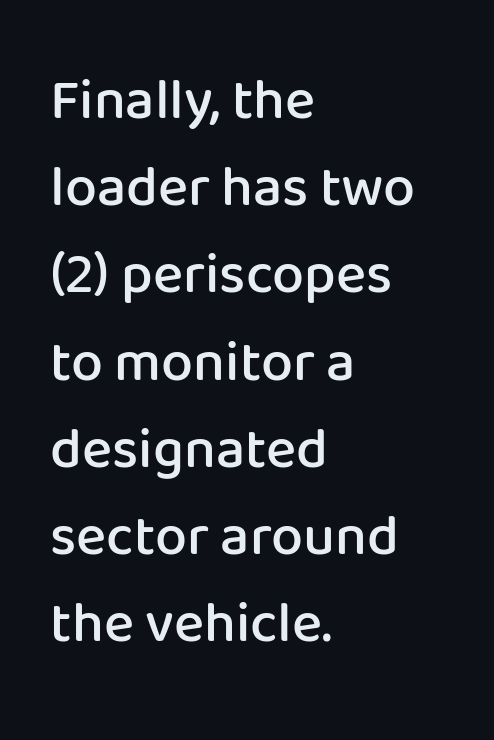
The image shows 57 px semibold sans-serif type, upright; set left-aligned, normal line spacing (1.53x), normal letter spacing, not underlined; low stroke contrast and a medium x-height.
